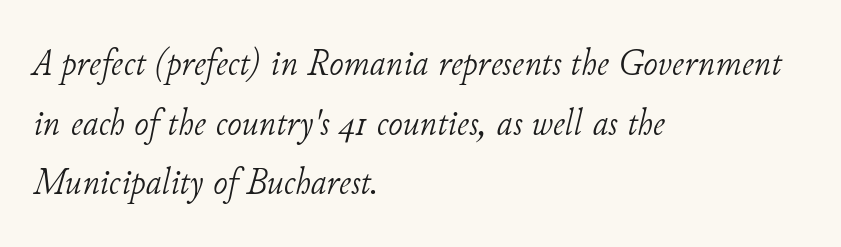
Q: Is the text bold? A: No.
Q: Is the text italic (slanted)? A: Yes, it leans right by about 11 degrees.
Q: Is the typeface a serif or a sans-serif typeface? A: Serif.
Q: Is the text underlined? A: No.
Q: How is the paragraph aligned? A: Left-aligned.
Q: Is the spacing between letters normal or unusually wide? A: Normal.
Q: Is the spacing between lines tight, normal or loose? A: Normal.
Q: Width (condensed, normal, or wide)? A: Normal.
Q: Stroke contrast? A: Low.
Q: x-height? A: Small.
Q: Monospaced? A: No.
